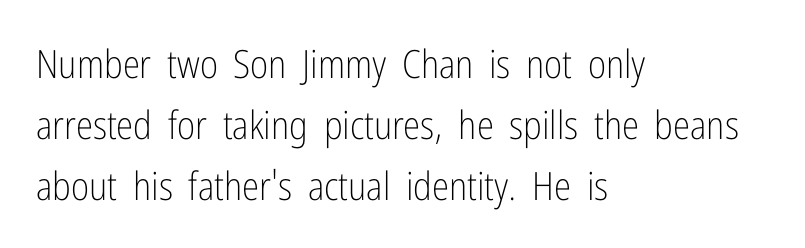
{"serif": "no", "italic": "no", "bold": "no", "weight": "light", "width": "condensed", "stroke_contrast": "low", "x_height": "medium", "monospaced": "no", "underline": "no", "align": "left", "line_spacing": "normal", "line_spacing_ratio": 1.56, "letter_spacing": "normal", "letter_spacing_em": 0.0, "glyph_px": 39}
